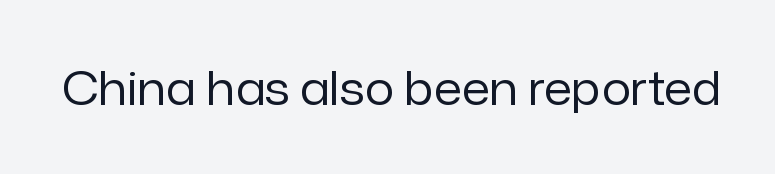
{"serif": "no", "italic": "no", "bold": "no", "weight": "regular", "width": "normal", "stroke_contrast": "low", "x_height": "medium", "monospaced": "no", "underline": "no", "letter_spacing": "normal", "letter_spacing_em": 0.0, "glyph_px": 46}
